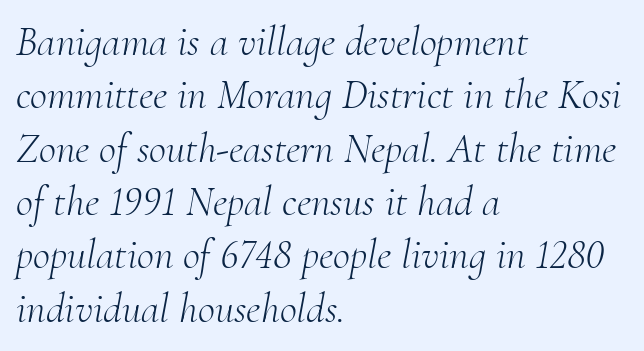
{"serif": "yes", "italic": "yes", "lean": "right", "slant_degrees": 10, "bold": "no", "weight": "light", "width": "normal", "stroke_contrast": "medium", "x_height": "small", "monospaced": "no", "underline": "no", "align": "left", "line_spacing": "normal", "line_spacing_ratio": 1.27, "letter_spacing": "normal", "letter_spacing_em": 0.0, "glyph_px": 42}
